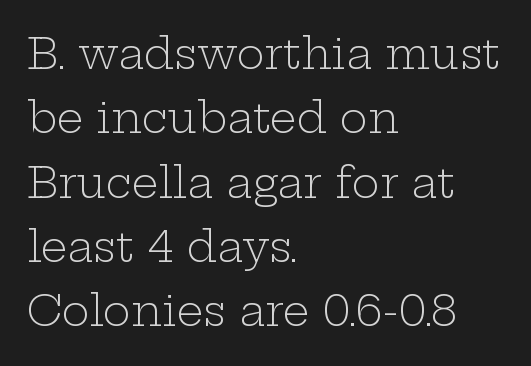
Leading: standard. The type family on display is of the serif kind. The lettering holds an erect, upright posture throughout. The letters sit at their default tracking, neither squeezed nor spread.
